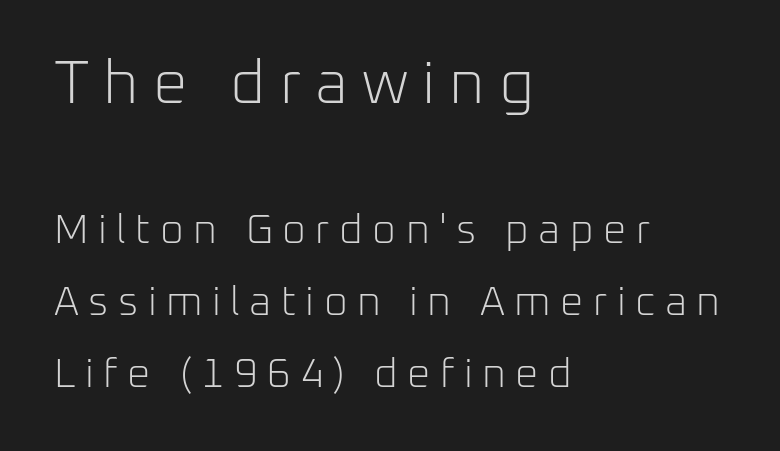
Q: Is the text bold? A: No.
Q: Is the text italic (slanted)? A: No, it is upright.
Q: Is the typeface a serif or a sans-serif typeface? A: Sans-serif.
Q: Is the text underlined? A: No.
Q: How is the paragraph aligned? A: Left-aligned.
Q: Is the spacing between letters normal or unusually wide? A: Unusually wide.
Q: Which block of text is set in a larger size, the first (top) or the second (bottom)? A: The first (top) one.
Q: Width (condensed, normal, or wide)? A: Normal.
Q: Stroke contrast? A: Low.
Q: x-height? A: Medium.
Q: Monospaced? A: No.
